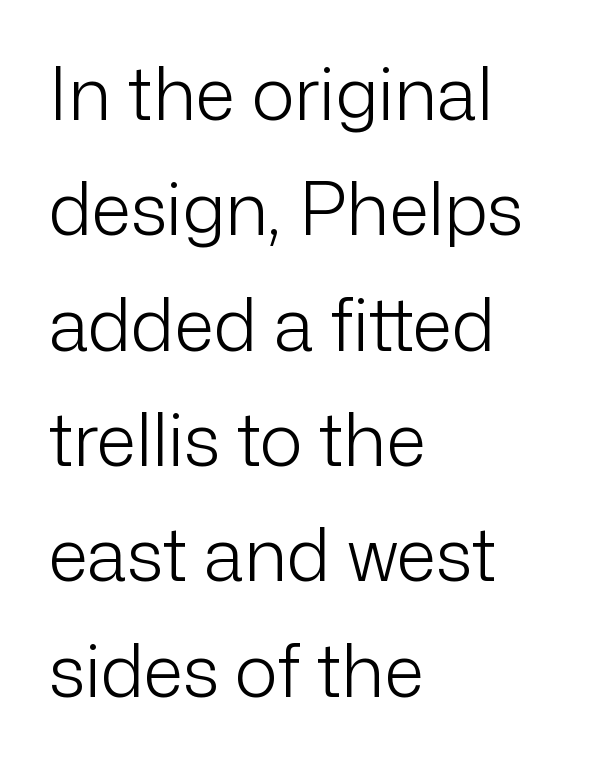
{"serif": "no", "italic": "no", "bold": "no", "weight": "light", "width": "normal", "stroke_contrast": "low", "x_height": "medium", "monospaced": "no", "underline": "no", "align": "left", "line_spacing": "normal", "line_spacing_ratio": 1.58, "letter_spacing": "normal", "letter_spacing_em": 0.0, "glyph_px": 73}
